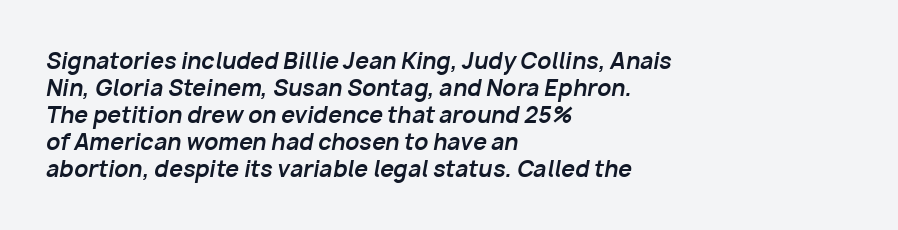
An italicized treatment has been applied to the whole sample. A classic flush-left, rag-right setting is used for this passage. Weight check: bold — yes, fully. Descenders hang freely into open space. The face used here is rendered with its standard letterfit.
